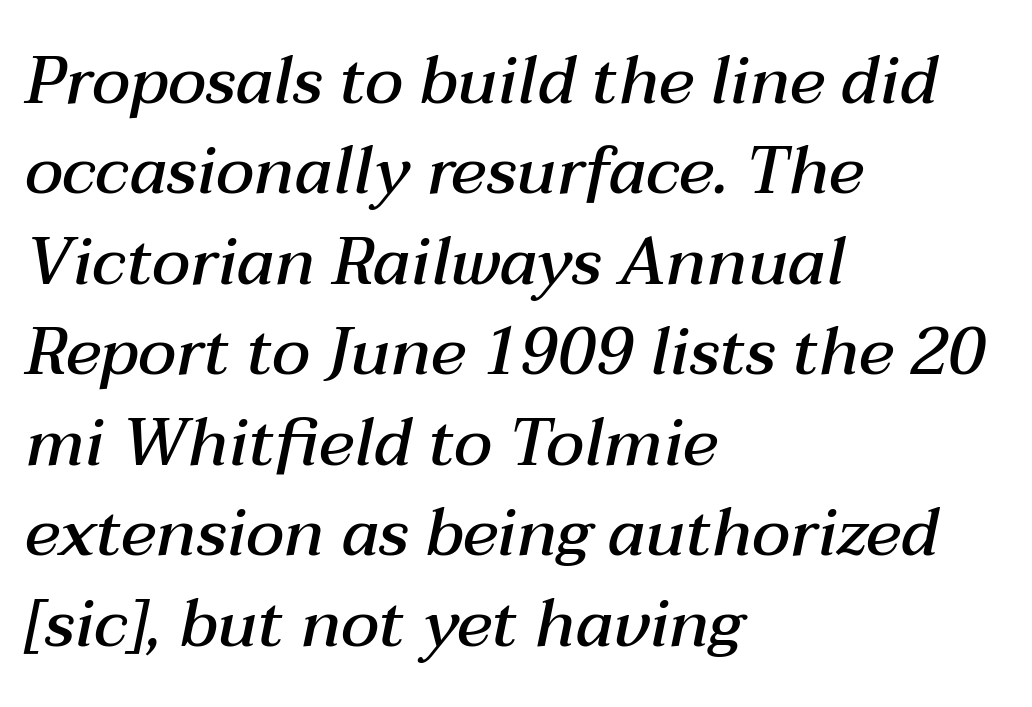
{"italic": "yes", "lean": "right", "slant_degrees": 12, "bold": "semi", "weight": "semibold", "width": "normal", "stroke_contrast": "medium", "x_height": "medium", "monospaced": "no", "underline": "no", "align": "left", "line_spacing": "normal", "line_spacing_ratio": 1.37, "letter_spacing": "normal", "letter_spacing_em": 0.0, "glyph_px": 66}
